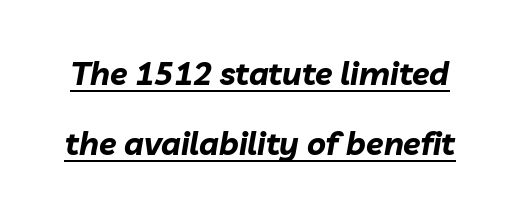
The image shows 32 px bold type, italic (leaning right); set loose line spacing (2.19x), normal letter spacing, underlined; low stroke contrast and a medium x-height.
